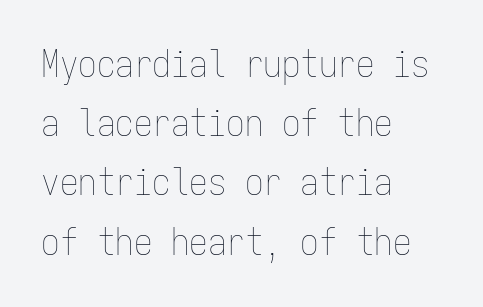
The image shows 37 px thin, condensed type, upright, monospaced; set left-aligned, normal line spacing (1.6x), normal letter spacing, not underlined; low stroke contrast and a medium x-height.
